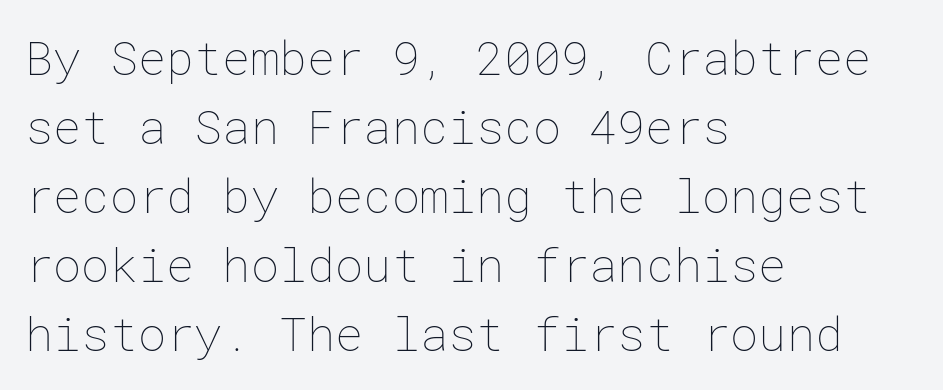
{"italic": "no", "bold": "no", "weight": "thin", "width": "normal", "stroke_contrast": "low", "x_height": "medium", "underline": "no", "align": "left", "line_spacing": "normal", "line_spacing_ratio": 1.47, "letter_spacing": "normal", "letter_spacing_em": 0.0, "glyph_px": 47}
